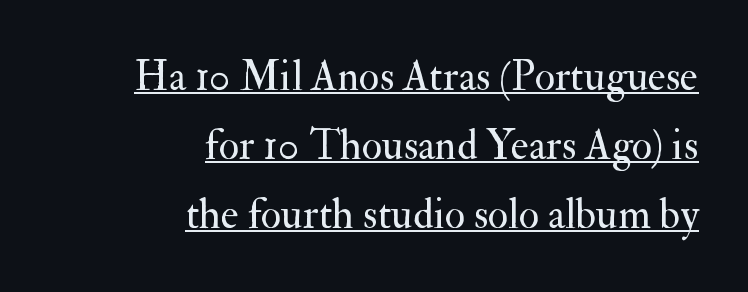
Q: Is the text bold? A: No.
Q: Is the text italic (slanted)? A: No, it is upright.
Q: Is the typeface a serif or a sans-serif typeface? A: Serif.
Q: Is the text underlined? A: Yes.
Q: How is the paragraph aligned? A: Right-aligned.
Q: Is the spacing between letters normal or unusually wide? A: Normal.
Q: Is the spacing between lines tight, normal or loose? A: Normal.
Q: Width (condensed, normal, or wide)? A: Normal.
Q: Stroke contrast? A: Medium.
Q: x-height? A: Small.
Q: Monospaced? A: No.
